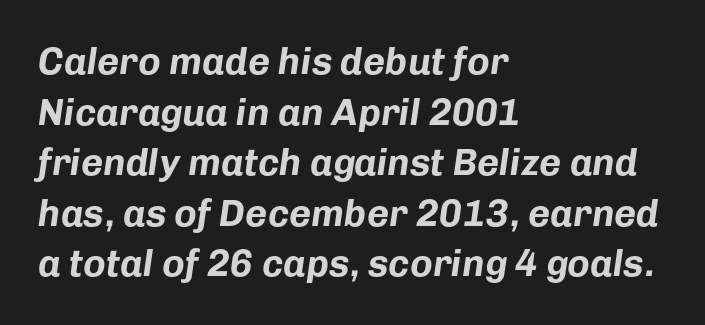
Each letter keeps its own natural width here, so spacing adapts to shape. The area under the type is left untouched. A normal amount of white space separates one row of letters from the next. The passage shown leans; its letterforms are oblique. Default kerning and tracking; the words read as compact shapes. The letters are bold, with thick, heavy strokes.
